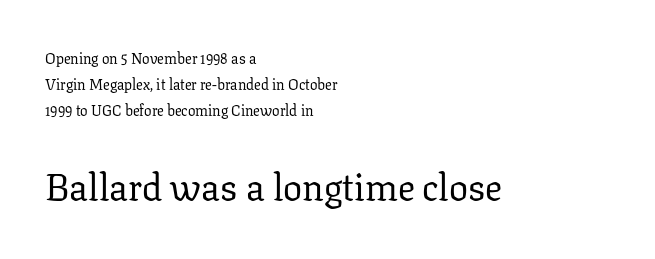
{"serif": "yes", "italic": "no", "bold": "no", "weight": "regular", "width": "normal", "stroke_contrast": "low", "x_height": "medium", "monospaced": "no", "underline": "no", "align": "left", "line_spacing_ratio": 1.73, "letter_spacing": "normal", "letter_spacing_em": 0.0, "larger_block": "second", "size_ratio": 2.53, "glyph_px": 38}
